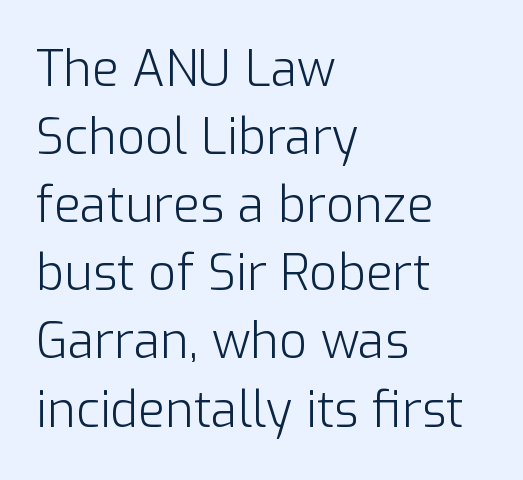
{"serif": "no", "italic": "no", "bold": "no", "weight": "light", "width": "normal", "stroke_contrast": "low", "x_height": "medium", "monospaced": "no", "underline": "no", "align": "left", "line_spacing": "normal", "line_spacing_ratio": 1.39, "letter_spacing": "normal", "letter_spacing_em": 0.0, "glyph_px": 49}
